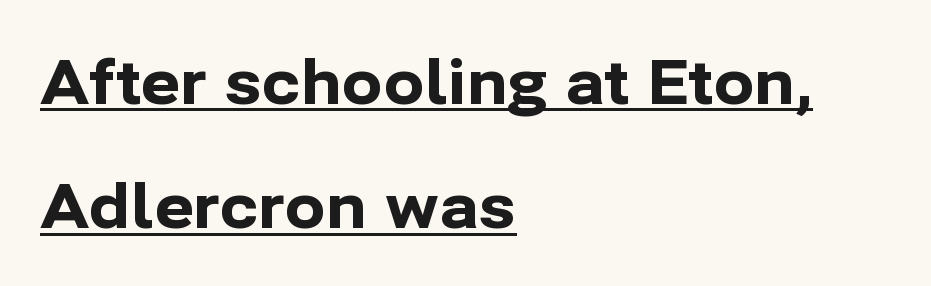
Q: Is the text bold? A: Yes.
Q: Is the text italic (slanted)? A: No, it is upright.
Q: Is the typeface a serif or a sans-serif typeface? A: Sans-serif.
Q: Is the text underlined? A: Yes.
Q: How is the paragraph aligned? A: Left-aligned.
Q: Is the spacing between letters normal or unusually wide? A: Normal.
Q: Is the spacing between lines tight, normal or loose? A: Loose.
Q: Width (condensed, normal, or wide)? A: Normal.
Q: Stroke contrast? A: Low.
Q: x-height? A: Medium.
Q: Monospaced? A: No.
